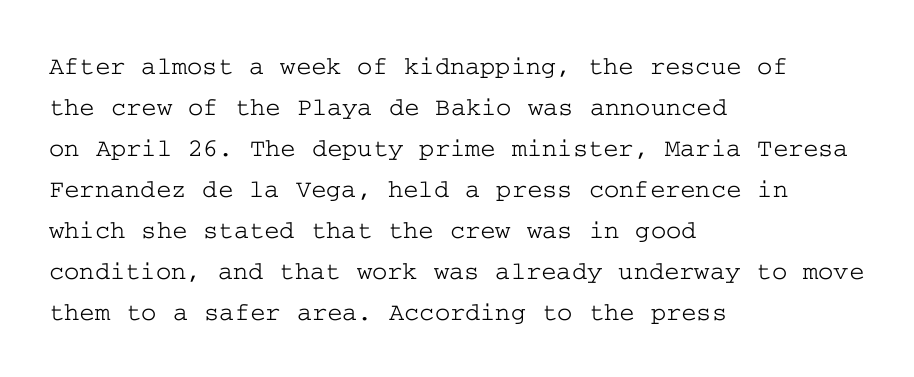
{"italic": "no", "underline": "no", "align": "left", "line_spacing": "normal", "line_spacing_ratio": 1.58, "letter_spacing": "normal", "letter_spacing_em": 0.0, "glyph_px": 26}
